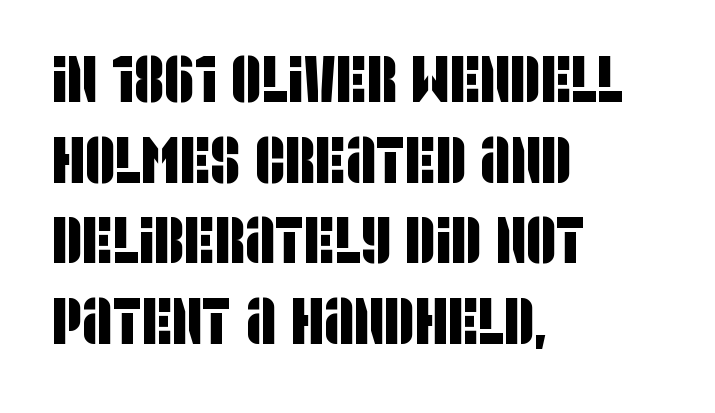
Q: Is the typeface a serif or a sans-serif typeface? A: Sans-serif.
Q: Is the text underlined? A: No.
Q: How is the paragraph aligned? A: Left-aligned.
Q: Is the spacing between letters normal or unusually wide? A: Normal.
Q: Width (condensed, normal, or wide)? A: Condensed.
Q: Stroke contrast? A: Low.
Q: x-height? A: Large.
Q: Monospaced? A: No.
